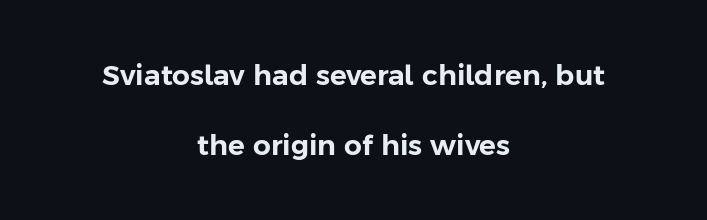
Notice how the stems are strictly vertical — no italics here. Anything drawn beneath the words? Only blank space. Honestly, the letter spacing is just normal — you wouldn't notice it. Reading down the column, the eye jumps a long way to each next line. Note the varied advance widths — an 'i' is clearly narrower than an 'm'. To sum up the face: it is a sans, with no serifs.
